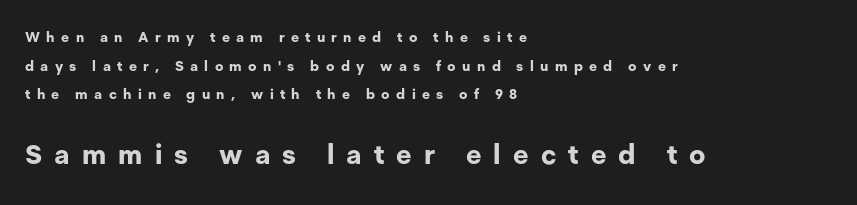
Q: Is the text bold? A: Yes.
Q: Is the text italic (slanted)? A: No, it is upright.
Q: Is the text underlined? A: No.
Q: How is the paragraph aligned? A: Left-aligned.
Q: Is the spacing between letters normal or unusually wide? A: Unusually wide.
Q: Is the spacing between lines tight, normal or loose? A: Loose.
Q: Which block of text is set in a larger size, the first (top) or the second (bottom)? A: The second (bottom) one.
